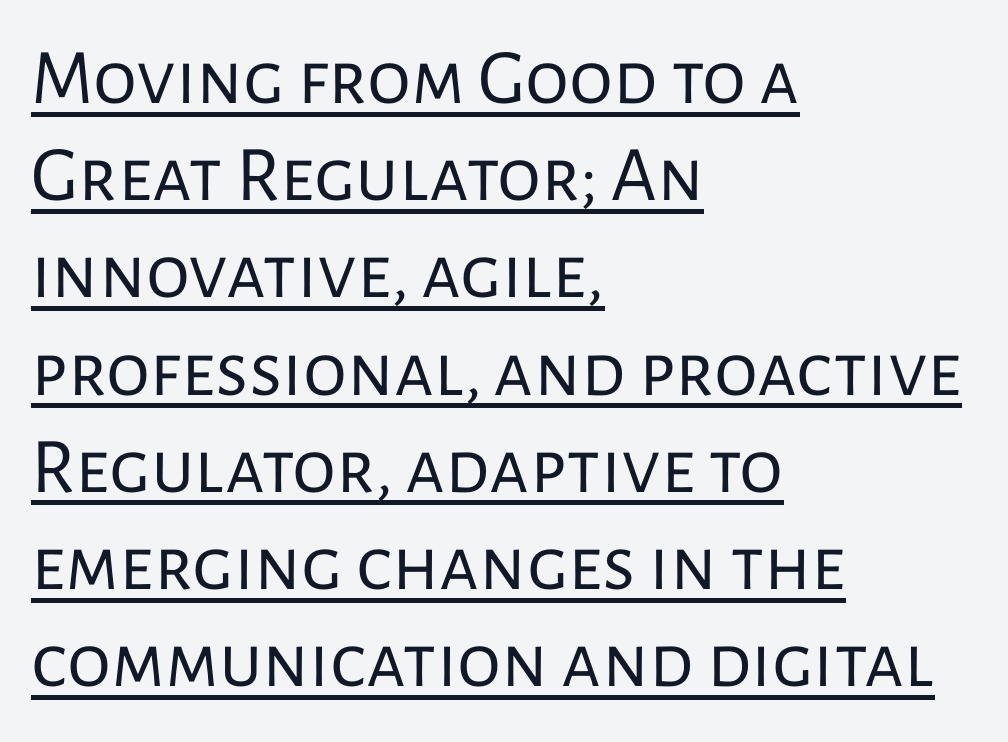
The image shows 79 px regular-weight sans-serif type, upright; set left-aligned, line spacing 1.23x, normal letter spacing, underlined; low stroke contrast and a medium x-height.
